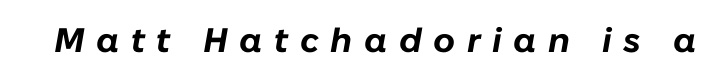
Q: Is the text bold? A: Yes.
Q: Is the text italic (slanted)? A: Yes, it leans right by about 10 degrees.
Q: Is the text underlined? A: No.
Q: Is the spacing between letters normal or unusually wide? A: Unusually wide.
Q: Width (condensed, normal, or wide)? A: Normal.
Q: Stroke contrast? A: Low.
Q: x-height? A: Medium.
Q: Monospaced? A: No.
